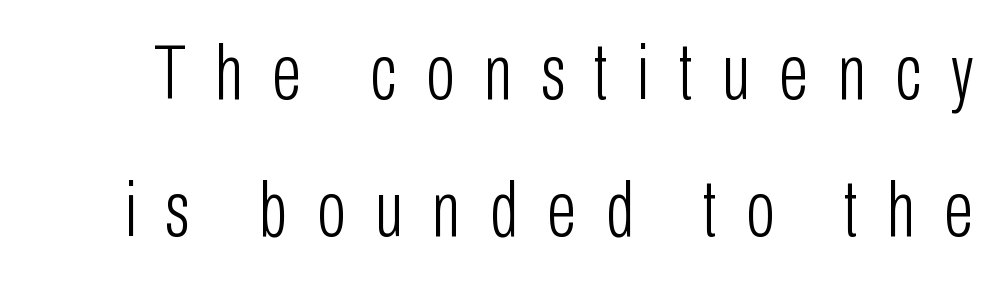
{"serif": "no", "italic": "no", "bold": "no", "weight": "light", "width": "condensed", "stroke_contrast": "low", "x_height": "medium", "monospaced": "no", "underline": "no", "line_spacing_ratio": 1.78, "letter_spacing": "wide", "letter_spacing_em": 0.38, "glyph_px": 77}
